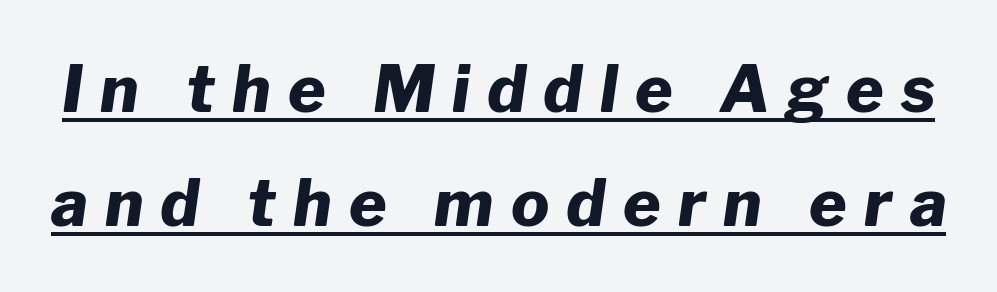
The gaps between neighbouring characters are conspicuously large. Varying glyph widths throughout — classic text-font behaviour. Does the lettering tilt? It does — this is italic. The rendered words wear a rule along their underside. The font is running at its bold setting.
